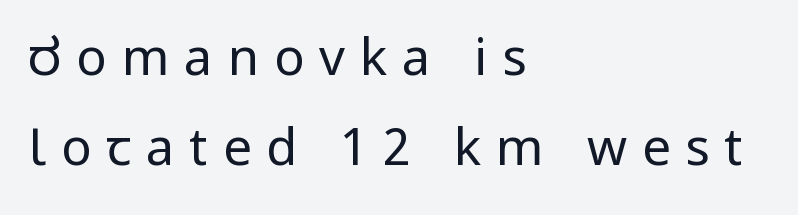
Q: Is the text bold? A: No.
Q: Is the text italic (slanted)? A: No, it is upright.
Q: Is the typeface a serif or a sans-serif typeface? A: Sans-serif.
Q: Is the text underlined? A: No.
Q: How is the paragraph aligned? A: Left-aligned.
Q: Is the spacing between letters normal or unusually wide? A: Unusually wide.
Q: Width (condensed, normal, or wide)? A: Normal.
Q: Stroke contrast? A: Low.
Q: x-height? A: Medium.
Q: Monospaced? A: No.
